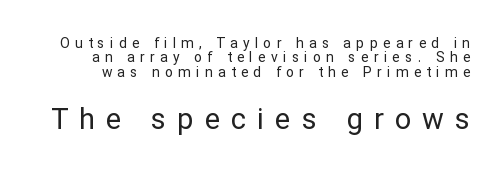
Unlike italic type, these characters show no tilt at all. Two sizes are in play, and the larger belongs to the second block. The foot of each line stays bare and open. Note the varied advance widths — an 'i' is clearly narrower than an 'm'.
